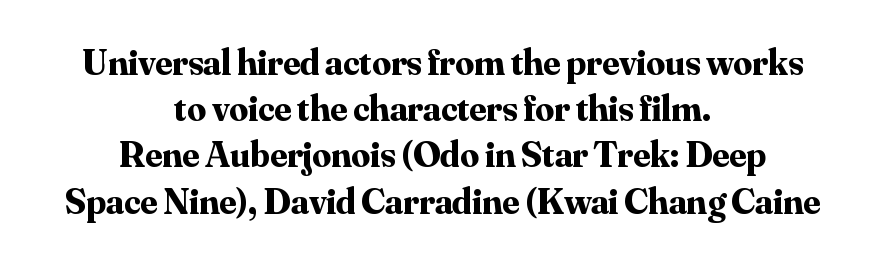
I'd describe the lettering as bold — thick and assertive. The text block is weighted toward neither margin, spreading evenly from the middle. This sample has the flowing, uneven cadence of proportional lettering. Are there feet on the stems? There are — it's a serif.
